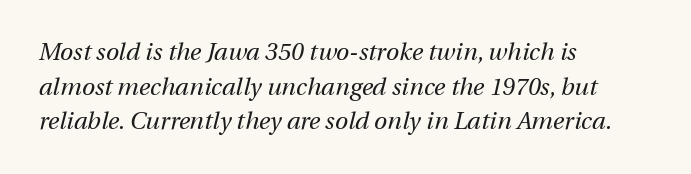
Q: Is the text bold? A: No.
Q: Is the text italic (slanted)? A: Yes, it leans right by about 12 degrees.
Q: Is the text underlined? A: No.
Q: How is the paragraph aligned? A: Left-aligned.
Q: Is the spacing between letters normal or unusually wide? A: Normal.
Q: Is the spacing between lines tight, normal or loose? A: Normal.
